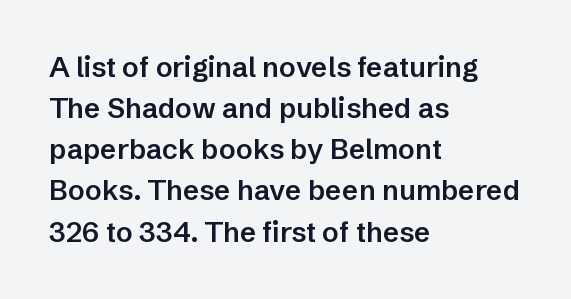
Q: Is the text bold? A: Semi-bold.
Q: Is the text italic (slanted)? A: No, it is upright.
Q: Is the typeface a serif or a sans-serif typeface? A: Sans-serif.
Q: Is the text underlined? A: No.
Q: How is the paragraph aligned? A: Left-aligned.
Q: Is the spacing between letters normal or unusually wide? A: Normal.
Q: Is the spacing between lines tight, normal or loose? A: Normal.
Q: Width (condensed, normal, or wide)? A: Normal.
Q: Stroke contrast? A: Low.
Q: x-height? A: Medium.
Q: Monospaced? A: No.
